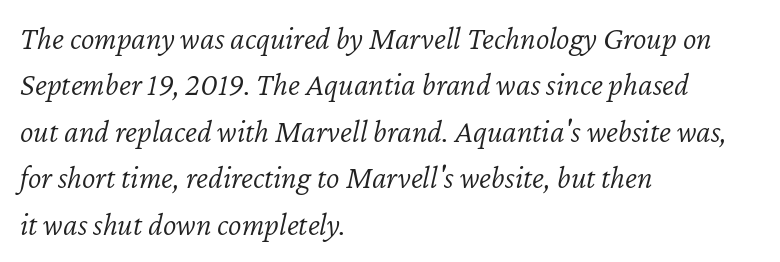
The image shows 32 px light type, italic (leaning right); set left-aligned, normal line spacing (1.45x), normal letter spacing, not underlined; low stroke contrast and a medium x-height.
